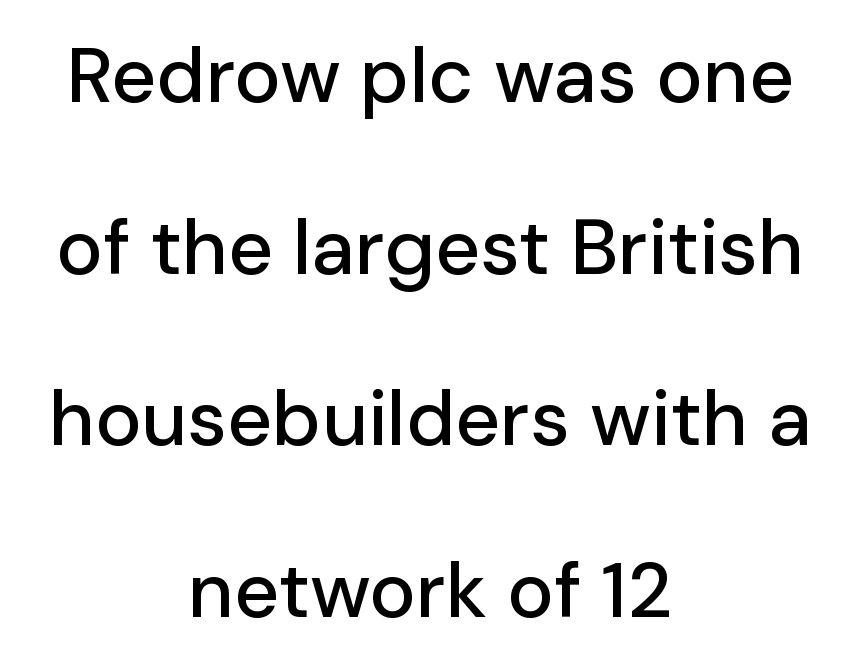
Q: Is the text italic (slanted)? A: No, it is upright.
Q: Is the typeface a serif or a sans-serif typeface? A: Sans-serif.
Q: Is the text underlined? A: No.
Q: How is the paragraph aligned? A: Centered.
Q: Is the spacing between letters normal or unusually wide? A: Normal.
Q: Is the spacing between lines tight, normal or loose? A: Loose.
Q: Width (condensed, normal, or wide)? A: Normal.
Q: Stroke contrast? A: Low.
Q: x-height? A: Medium.
Q: Monospaced? A: No.
